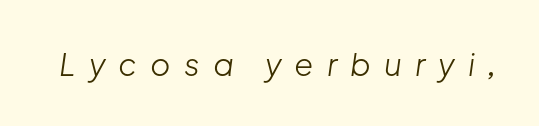
Q: Is the text bold? A: No.
Q: Is the text italic (slanted)? A: Yes, it leans right by about 8 degrees.
Q: Is the text underlined? A: No.
Q: Is the spacing between letters normal or unusually wide? A: Unusually wide.
Q: Width (condensed, normal, or wide)? A: Normal.
Q: Stroke contrast? A: Low.
Q: x-height? A: Medium.
Q: Monospaced? A: No.
